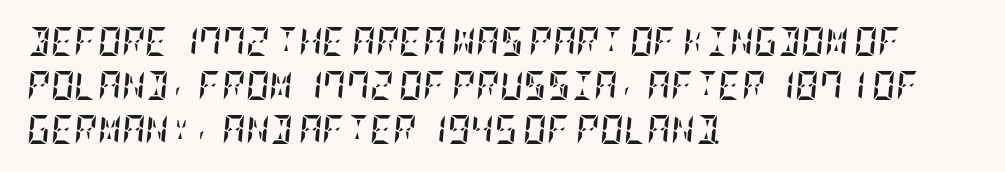
Q: Is the text bold? A: Yes.
Q: Is the text italic (slanted)? A: Yes, it leans right by about 5 degrees.
Q: Is the text underlined? A: No.
Q: How is the paragraph aligned? A: Left-aligned.
Q: Is the spacing between letters normal or unusually wide? A: Normal.
Q: Is the spacing between lines tight, normal or loose? A: Normal.
Q: Width (condensed, normal, or wide)? A: Condensed.
Q: Stroke contrast? A: Low.
Q: x-height? A: Large.
